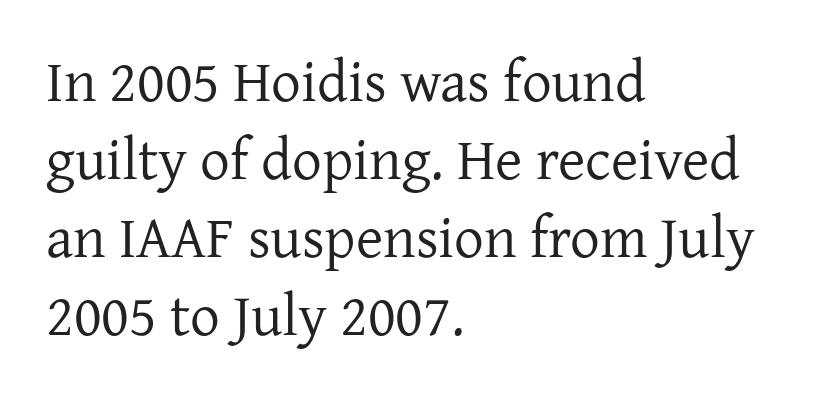
{"serif": "yes", "italic": "no", "bold": "no", "weight": "regular", "width": "normal", "stroke_contrast": "low", "x_height": "medium", "monospaced": "no", "underline": "no", "align": "left", "line_spacing": "normal", "line_spacing_ratio": 1.32, "letter_spacing": "normal", "letter_spacing_em": 0.0, "glyph_px": 59}
